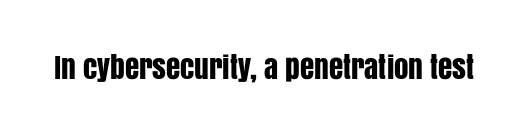
The image shows 29 px condensed sans-serif type, upright; set normal letter spacing, not underlined; low stroke contrast and a large x-height.
